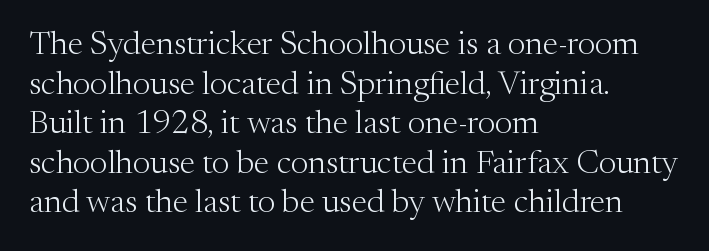
Q: Is the text bold? A: No.
Q: Is the text italic (slanted)? A: No, it is upright.
Q: Is the typeface a serif or a sans-serif typeface? A: Serif.
Q: Is the text underlined? A: No.
Q: How is the paragraph aligned? A: Left-aligned.
Q: Is the spacing between letters normal or unusually wide? A: Normal.
Q: Width (condensed, normal, or wide)? A: Normal.
Q: Stroke contrast? A: Medium.
Q: x-height? A: Medium.
Q: Monospaced? A: No.
